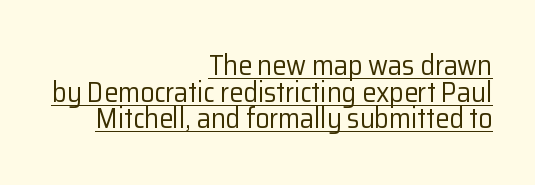
The image shows 28 px regular-weight sans-serif type, upright; set right-aligned, tight line spacing (0.95x), normal letter spacing, underlined; low stroke contrast and a medium x-height.
